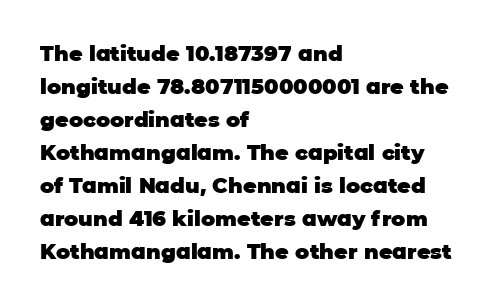
{"italic": "no", "bold": "yes", "underline": "no", "align": "left", "line_spacing": "normal", "line_spacing_ratio": 1.57, "letter_spacing": "normal", "letter_spacing_em": 0.0, "glyph_px": 21}
